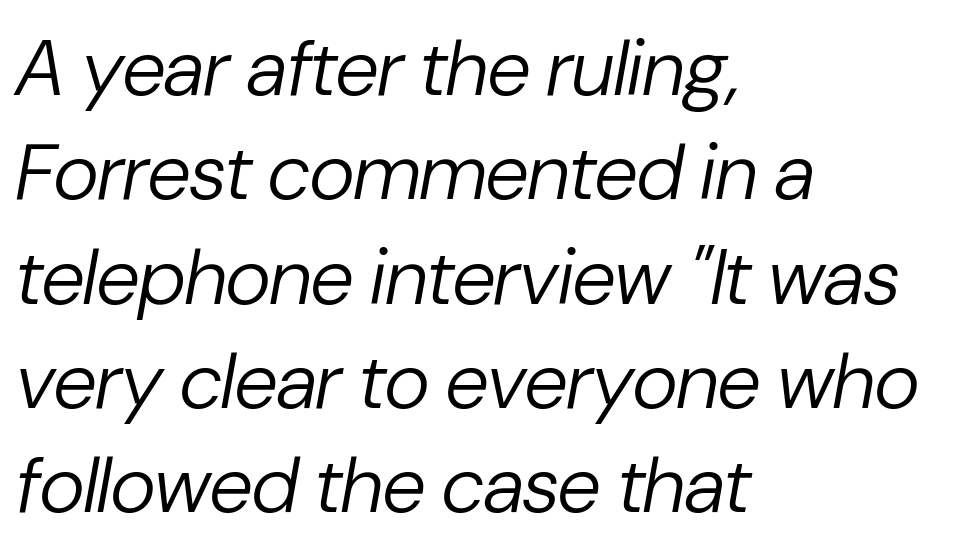
Q: Is the text bold? A: No.
Q: Is the text italic (slanted)? A: Yes, it leans right by about 10 degrees.
Q: Is the text underlined? A: No.
Q: How is the paragraph aligned? A: Left-aligned.
Q: Is the spacing between letters normal or unusually wide? A: Normal.
Q: Is the spacing between lines tight, normal or loose? A: Normal.
Q: Width (condensed, normal, or wide)? A: Normal.
Q: Stroke contrast? A: Low.
Q: x-height? A: Medium.
Q: Monospaced? A: No.
